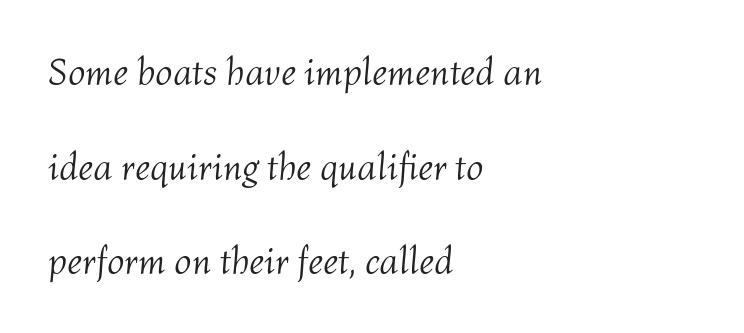
{"italic": "yes", "lean": "right", "slant_degrees": 4, "bold": "no", "weight": "light", "width": "normal", "stroke_contrast": "medium", "x_height": "medium", "monospaced": "no", "underline": "no", "align": "left", "line_spacing": "loose", "line_spacing_ratio": 2.49, "letter_spacing": "normal", "letter_spacing_em": 0.0, "glyph_px": 38}
